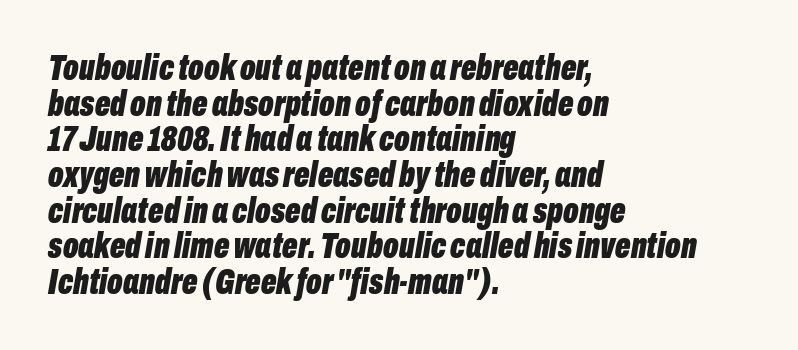
Rule under the text: the space is simply empty. The rag falls on the right side of this text block. Here the glyphs are tracked normally, forming tight word shapes. Typographic density is high because the face is bold.
